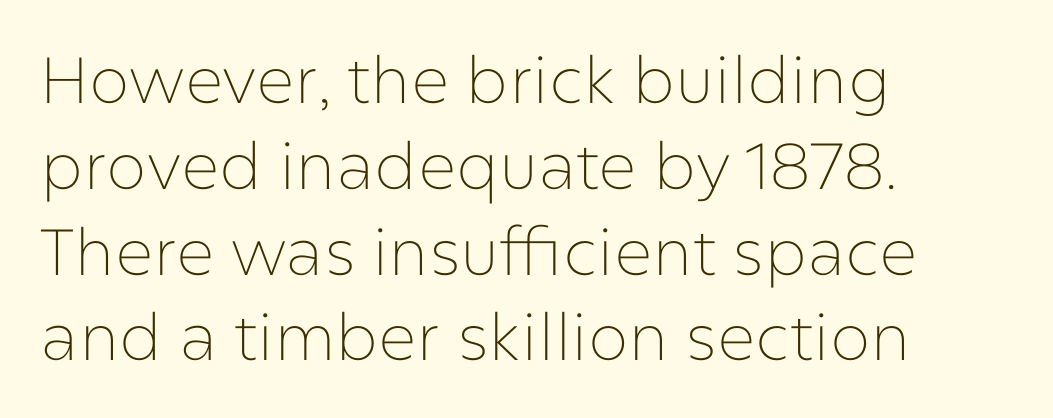
Q: Is the text bold? A: No.
Q: Is the text italic (slanted)? A: No, it is upright.
Q: Is the typeface a serif or a sans-serif typeface? A: Sans-serif.
Q: Is the text underlined? A: No.
Q: How is the paragraph aligned? A: Left-aligned.
Q: Is the spacing between letters normal or unusually wide? A: Normal.
Q: Is the spacing between lines tight, normal or loose? A: Normal.
Q: Width (condensed, normal, or wide)? A: Normal.
Q: Stroke contrast? A: Low.
Q: x-height? A: Medium.
Q: Monospaced? A: No.
